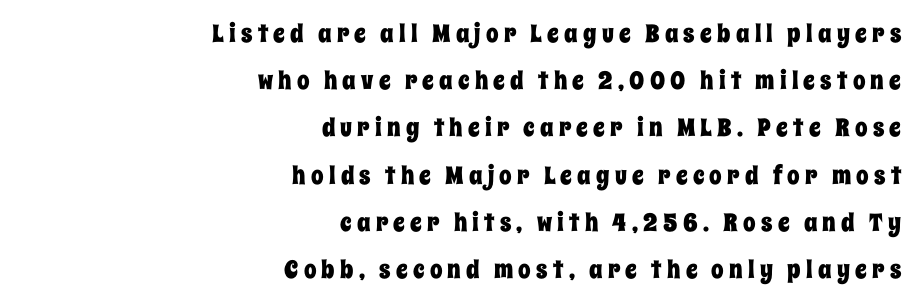
The passage shown has open, widely tracked lettering throughout. In terms of posture, this sample is upright. Each row of text sits above clean, open space. Line endings align vertically; line beginnings do not.
